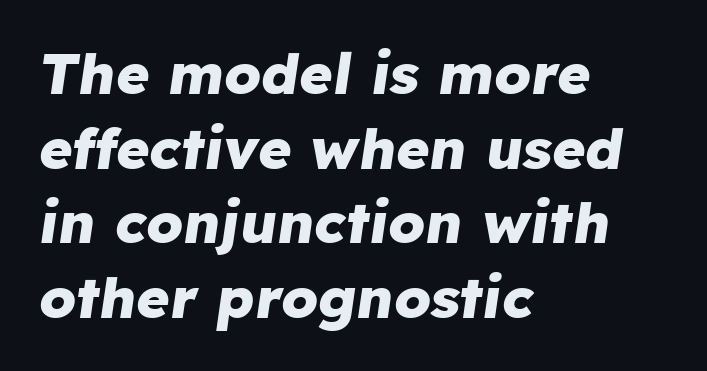
Q: Is the text bold? A: Yes.
Q: Is the text italic (slanted)? A: Yes, it leans right by about 8 degrees.
Q: Is the text underlined? A: No.
Q: How is the paragraph aligned? A: Left-aligned.
Q: Is the spacing between letters normal or unusually wide? A: Normal.
Q: Is the spacing between lines tight, normal or loose? A: Normal.
Q: Width (condensed, normal, or wide)? A: Normal.
Q: Stroke contrast? A: Low.
Q: x-height? A: Medium.
Q: Monospaced? A: No.
